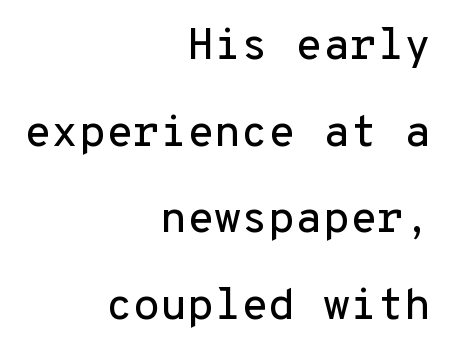
Do the letters lean? They stand straight. The lines are quadded right. This rendering employs a face without finishing strokes, i.e., a sans-serif. The words here are not underlined. A great deal of white space separates one row of letters from the next. Compared with typical body copy, the letter spacing here is the same.
